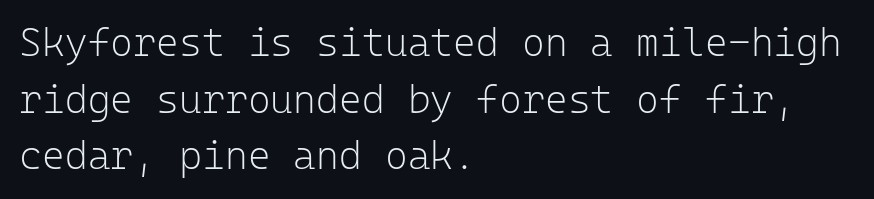
The letters carry no serifs — their stems end cleanly without finishing strokes. Caption: multi-line text, flush left, ragged right. How are the letters spaced? Ordinarily, with no added tracking. The font's upright variant was chosen for this text. Horizontal bands of white between lines are of average thickness. Here the designer chose a console-style face with uniform glyph widths.
